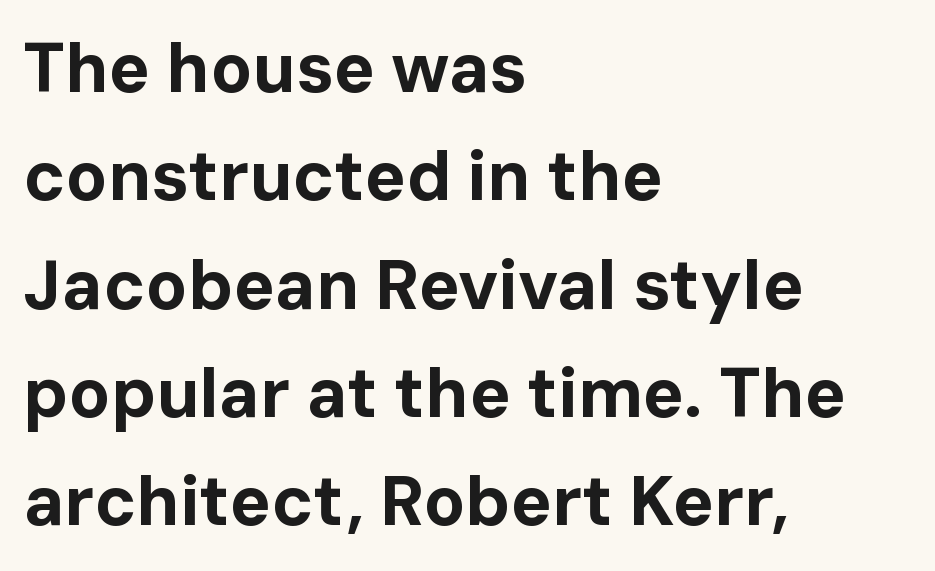
{"serif": "no", "italic": "no", "bold": "yes", "weight": "bold", "width": "normal", "stroke_contrast": "low", "x_height": "medium", "monospaced": "no", "underline": "no", "align": "left", "line_spacing": "normal", "line_spacing_ratio": 1.57, "letter_spacing": "normal", "letter_spacing_em": 0.0, "glyph_px": 69}
